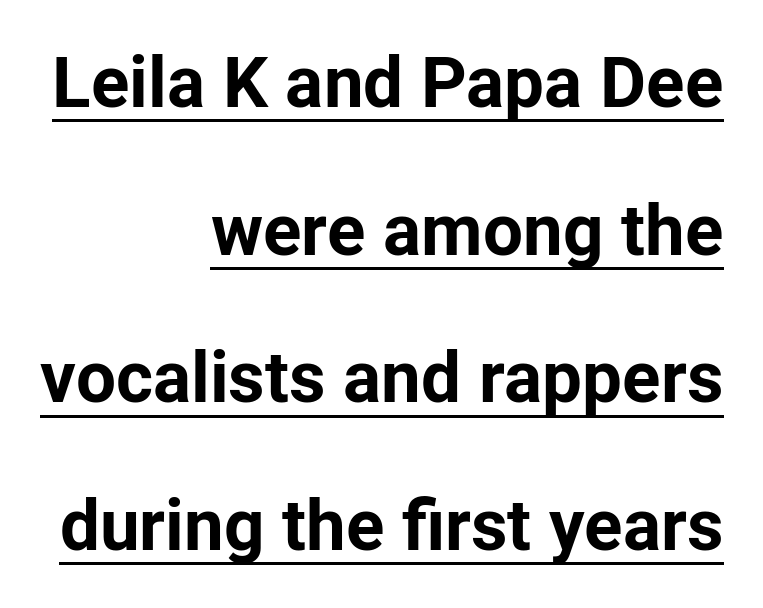
{"serif": "no", "italic": "no", "bold": "yes", "weight": "bold", "width": "normal", "stroke_contrast": "low", "x_height": "medium", "monospaced": "no", "underline": "yes", "align": "right", "line_spacing": "loose", "line_spacing_ratio": 2.08, "letter_spacing": "normal", "letter_spacing_em": 0.0, "glyph_px": 71}
